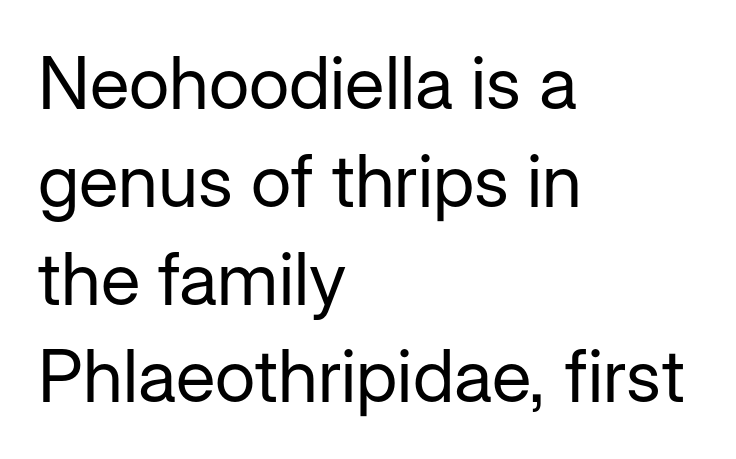
Each row of text sits above clean, open space. Note: no serifs on the glyphs. In terms of letterspacing, this is plain default setting. The lines sit at an ordinary, default distance from one another.
